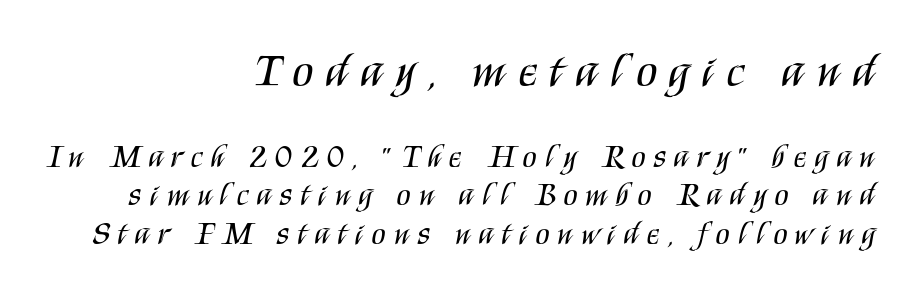
The image shows 48 px regular-weight, condensed sans-serif type; set right-aligned, line spacing 1.2x, unusually wide letter spacing (+0.27 em), not underlined; the first (top) block is 1.5x larger; medium stroke contrast and a large x-height.
